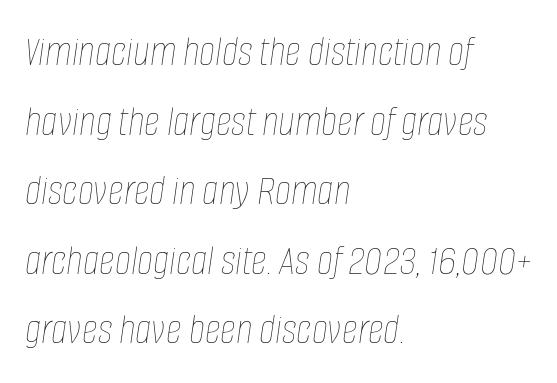
Q: Is the text bold? A: No.
Q: Is the text italic (slanted)? A: Yes, it leans right by about 8 degrees.
Q: Is the text underlined? A: No.
Q: How is the paragraph aligned? A: Left-aligned.
Q: Is the spacing between letters normal or unusually wide? A: Normal.
Q: Is the spacing between lines tight, normal or loose? A: Normal.
Q: Width (condensed, normal, or wide)? A: Condensed.
Q: Stroke contrast? A: Low.
Q: x-height? A: Large.
Q: Monospaced? A: No.
